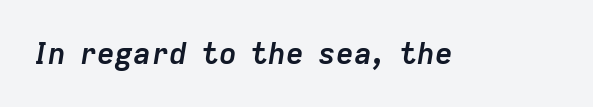
The image shows 30 px semibold type, italic (leaning right); set normal letter spacing, not underlined; low stroke contrast and a medium x-height.
